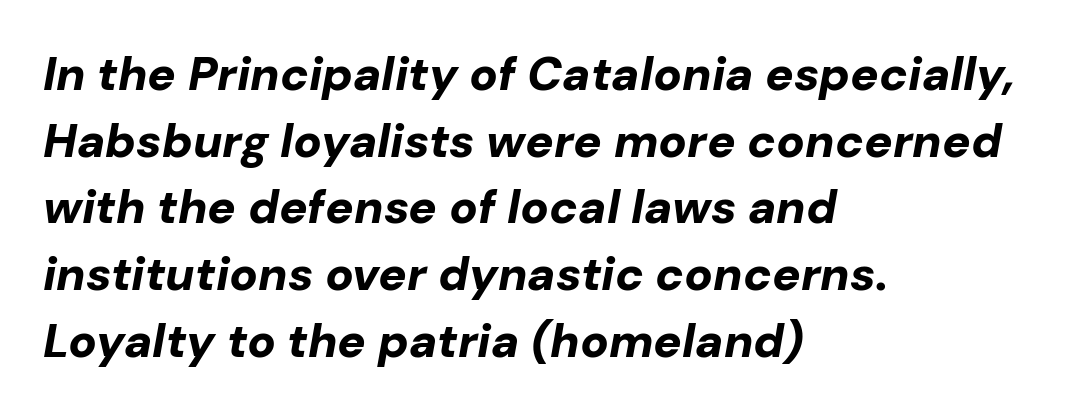
The image shows 47 px bold type, italic (leaning right); set left-aligned, normal line spacing (1.42x), normal letter spacing, not underlined; low stroke contrast and a medium x-height.
